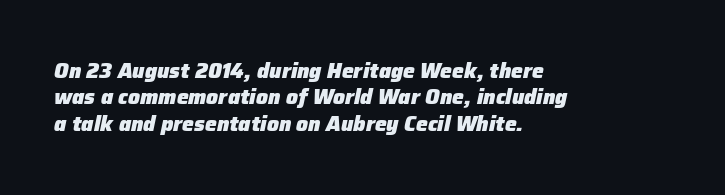
The image shows 21 px bold type, italic (leaning right); set left-aligned, normal line spacing (1.26x), normal letter spacing, not underlined.
